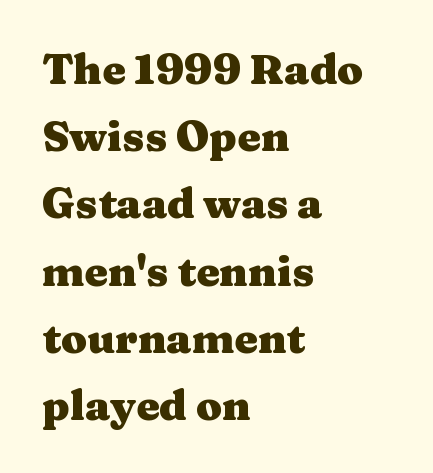
Line spacing here is normal. Yep, those are serifs on the letters. This sample has the flowing, uneven cadence of proportional lettering. Which margin do the lines hug? The left one — the right edge is uneven.
